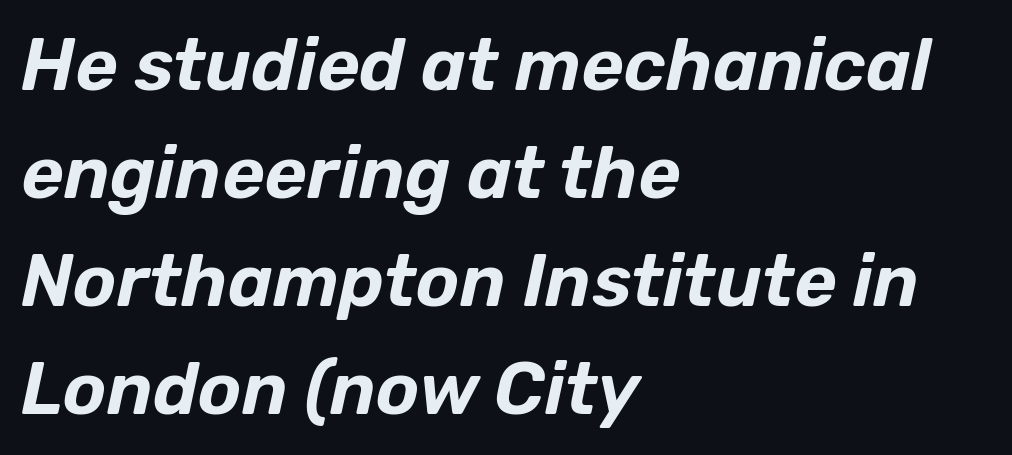
{"italic": "yes", "lean": "right", "slant_degrees": 12, "width": "normal", "stroke_contrast": "low", "x_height": "medium", "monospaced": "no", "underline": "no", "align": "left", "line_spacing": "normal", "line_spacing_ratio": 1.48, "letter_spacing": "normal", "letter_spacing_em": 0.0, "glyph_px": 73}
